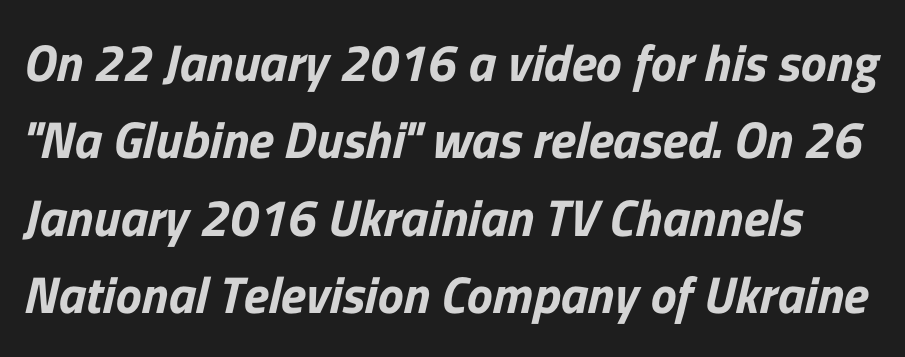
The image shows 52 px sans-serif type; set normal line spacing (1.49x), normal letter spacing, not underlined; low stroke contrast and a medium x-height.
